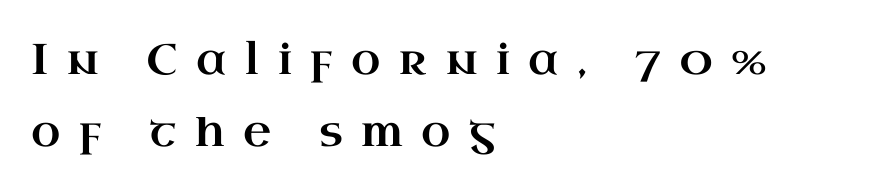
{"serif": "yes", "italic": "no", "width": "wide", "stroke_contrast": "high", "x_height": "small", "monospaced": "no", "underline": "no", "align": "left", "line_spacing": "normal", "line_spacing_ratio": 1.67, "letter_spacing": "wide", "letter_spacing_em": 0.43, "glyph_px": 43}
